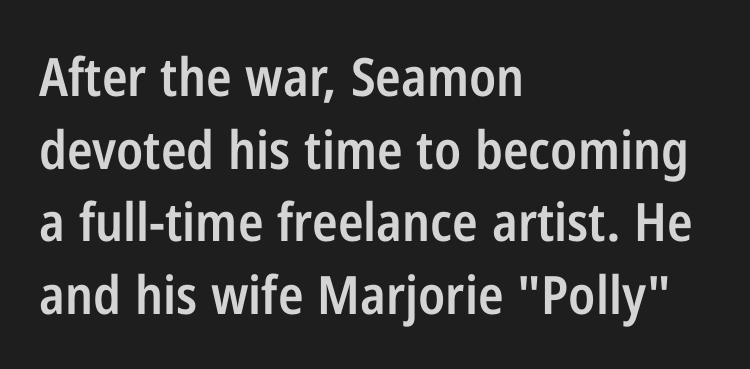
You could not count columns in this text — the font is proportionally spaced. Glyph-to-glyph distance matches everyday printed text. What's the leading like? Ordinary, nothing unusual. It's the straight-up-and-down kind of type. The sample has been set in demibold, a notch under bold.
